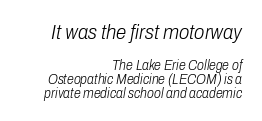
{"italic": "yes", "lean": "right", "slant_degrees": 10, "bold": "no", "underline": "no", "align": "right", "line_spacing": "tight", "line_spacing_ratio": 0.98, "letter_spacing": "normal", "letter_spacing_em": 0.0, "larger_block": "first", "size_ratio": 1.5, "glyph_px": 21}
